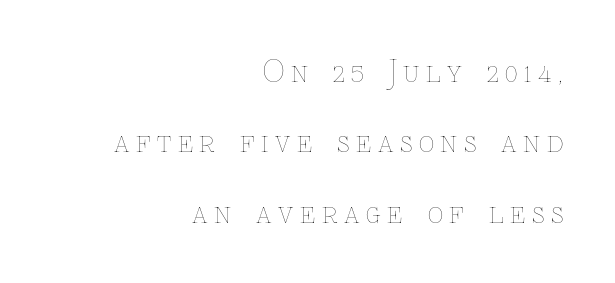
Tall strokes in this sample are plumb rather than angled. Between one letter and the next there's a generous, obvious gap. Think standard paragraph weight, or any step lighter than that. Character widths vary here, with narrow letters taking less room than wide ones. These lines are set flush right with a ragged left edge.
